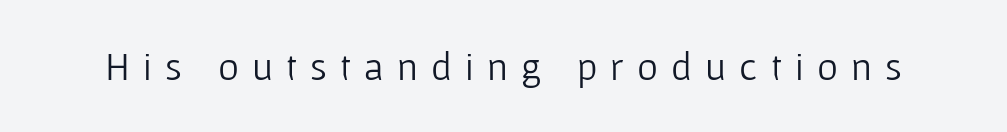
The image shows 40 px light sans-serif type, upright; set unusually wide letter spacing (+0.33 em), not underlined; low stroke contrast and a medium x-height.
